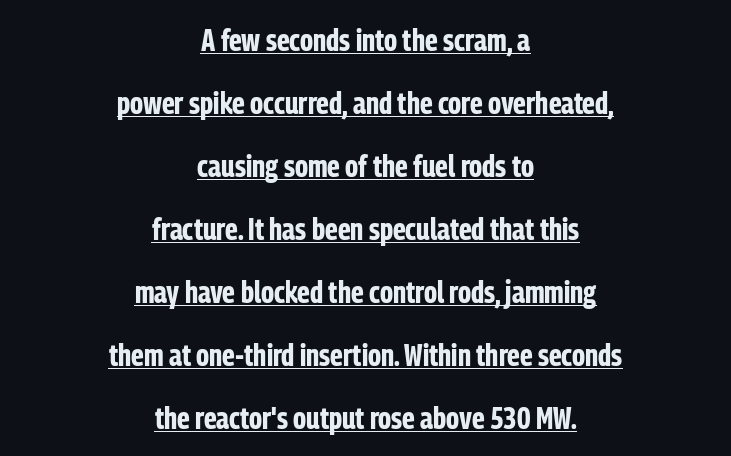
Q: Is the text bold? A: Yes.
Q: Is the text italic (slanted)? A: No, it is upright.
Q: Is the typeface a serif or a sans-serif typeface? A: Sans-serif.
Q: Is the text underlined? A: Yes.
Q: How is the paragraph aligned? A: Centered.
Q: Is the spacing between letters normal or unusually wide? A: Normal.
Q: Is the spacing between lines tight, normal or loose? A: Loose.
Q: Width (condensed, normal, or wide)? A: Condensed.
Q: Stroke contrast? A: Low.
Q: x-height? A: Medium.
Q: Monospaced? A: No.
